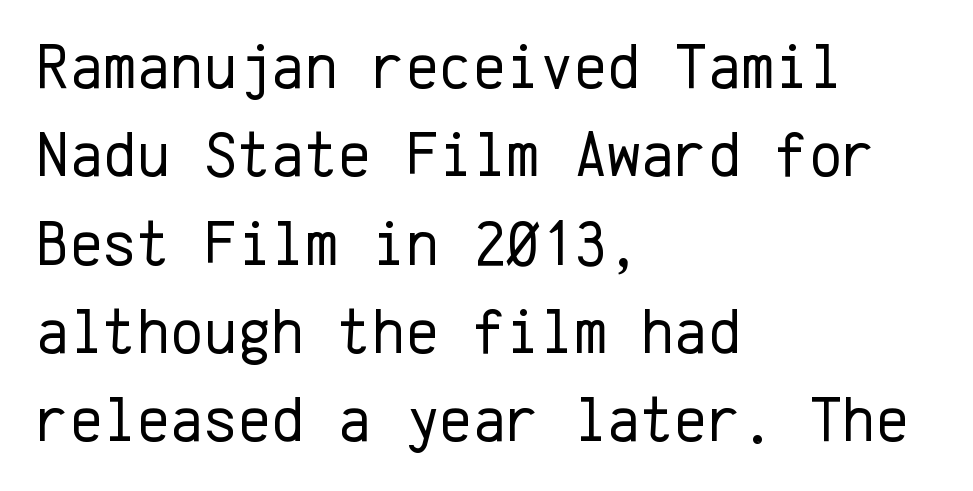
Q: Is the text bold? A: No.
Q: Is the text italic (slanted)? A: No, it is upright.
Q: Is the typeface a serif or a sans-serif typeface? A: Sans-serif.
Q: Is the text underlined? A: No.
Q: How is the paragraph aligned? A: Left-aligned.
Q: Is the spacing between letters normal or unusually wide? A: Normal.
Q: Is the spacing between lines tight, normal or loose? A: Normal.
Q: Width (condensed, normal, or wide)? A: Normal.
Q: Stroke contrast? A: Low.
Q: x-height? A: Medium.
Q: Monospaced? A: Yes.
